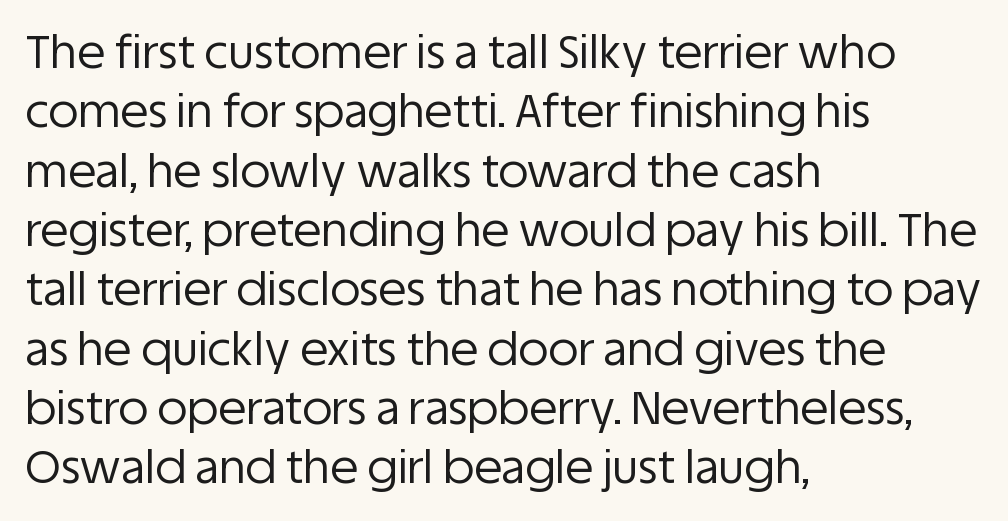
{"serif": "no", "italic": "no", "bold": "no", "weight": "regular", "width": "normal", "stroke_contrast": "low", "x_height": "large", "monospaced": "no", "underline": "no", "align": "left", "line_spacing": "normal", "line_spacing_ratio": 1.29, "letter_spacing": "normal", "letter_spacing_em": 0.0, "glyph_px": 46}
